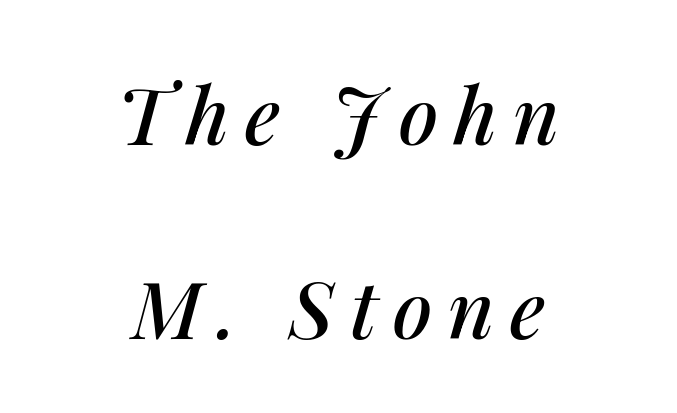
Q: Is the text italic (slanted)? A: Yes, it leans right by about 14 degrees.
Q: Is the text underlined? A: No.
Q: How is the paragraph aligned? A: Centered.
Q: Is the spacing between letters normal or unusually wide? A: Unusually wide.
Q: Is the spacing between lines tight, normal or loose? A: Loose.
Q: Width (condensed, normal, or wide)? A: Normal.
Q: Stroke contrast? A: Medium.
Q: x-height? A: Medium.
Q: Monospaced? A: No.
